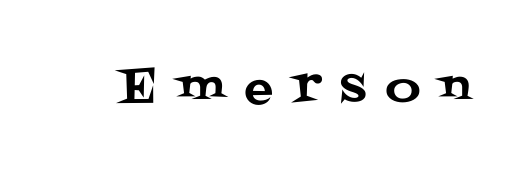
Q: Is the text italic (slanted)? A: No, it is upright.
Q: Is the typeface a serif or a sans-serif typeface? A: Serif.
Q: Is the text underlined? A: No.
Q: Is the spacing between letters normal or unusually wide? A: Unusually wide.
Q: Width (condensed, normal, or wide)? A: Normal.
Q: Stroke contrast? A: Medium.
Q: x-height? A: Large.
Q: Monospaced? A: No.
